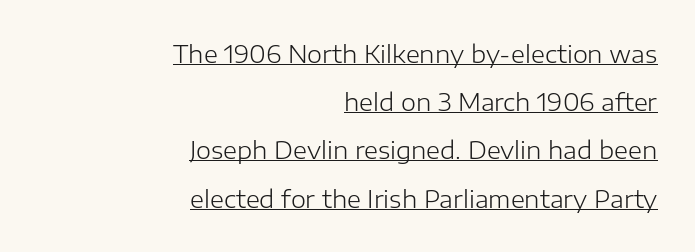
Stroke mass is kept to a normal reading level or below. The string is rendered with underlining switched on. Quick note: not italic, upright. The paragraph has a hard right edge and a soft left edge. The letters sit at their default tracking, neither squeezed nor spread. The designer dialed line spacing up above the default.
